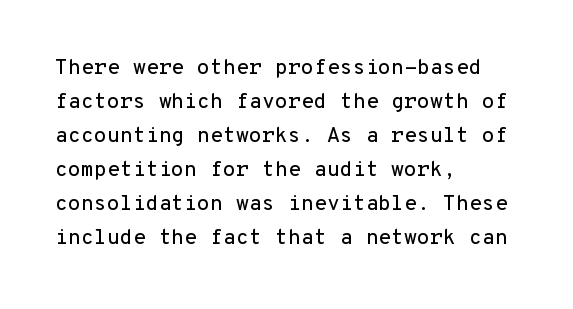
The image shows 21 px text type, upright; set left-aligned, normal line spacing (1.62x), normal letter spacing, not underlined.
